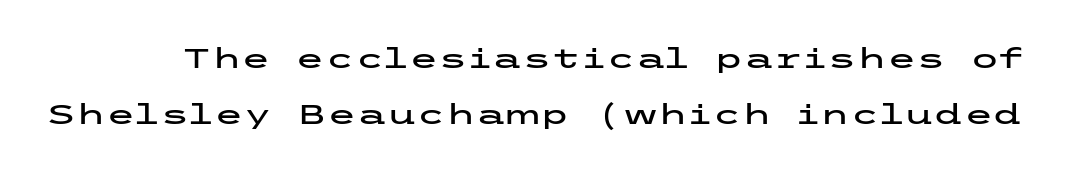
The image shows 27 px text type, upright; set loose line spacing (2.06x), normal letter spacing, not underlined.
